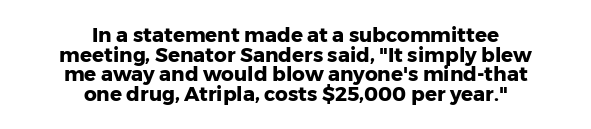
Q: Is the text bold? A: Yes.
Q: Is the text italic (slanted)? A: No, it is upright.
Q: Is the text underlined? A: No.
Q: How is the paragraph aligned? A: Centered.
Q: Is the spacing between letters normal or unusually wide? A: Normal.
Q: Is the spacing between lines tight, normal or loose? A: Tight.
